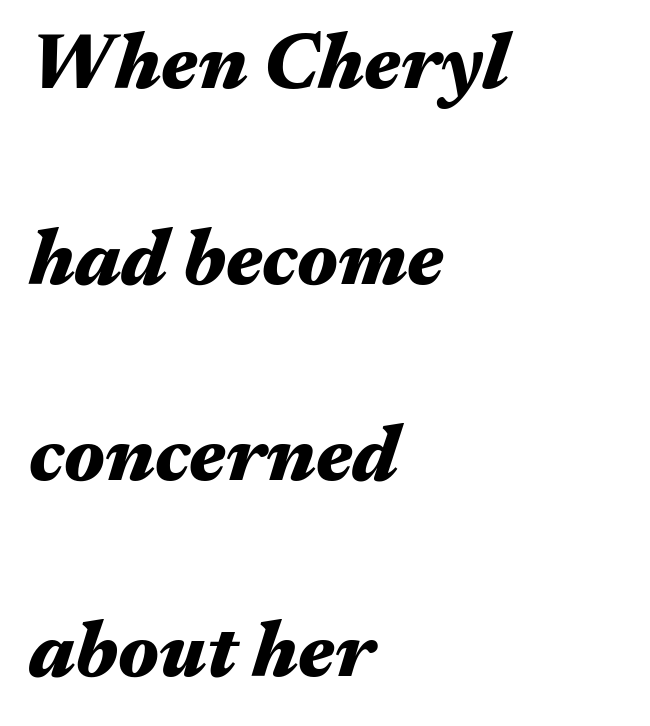
The image shows 79 px heavy, wide type, italic (leaning right); set left-aligned, loose line spacing (2.48x), normal letter spacing, not underlined; medium stroke contrast and a medium x-height.
